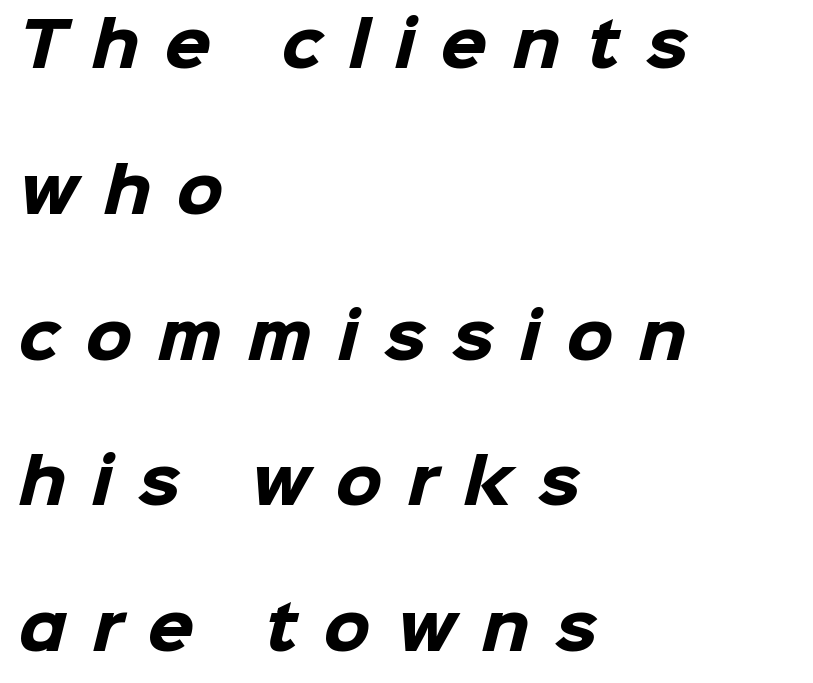
A typesetter would call this proportional, since set widths differ per character. Vertical spacing — loose. Underlining? Definitely not there. Its strokes are broad and dark, the hallmark of bold type. Serif or sans? Sans — the stroke terminals are bare. Line starts are locked; line ends wander.
